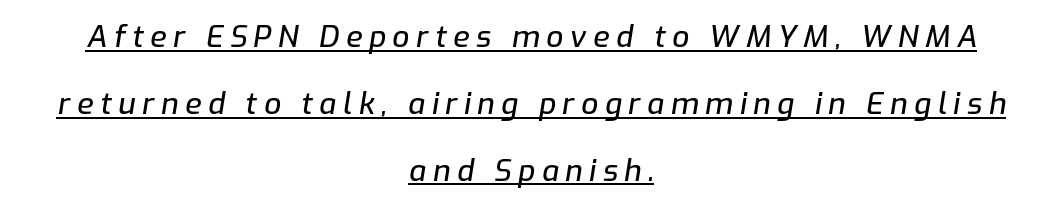
{"italic": "yes", "lean": "right", "slant_degrees": 9, "width": "normal", "stroke_contrast": "low", "x_height": "medium", "monospaced": "no", "underline": "yes", "align": "center", "line_spacing": "loose", "line_spacing_ratio": 2.23, "letter_spacing": "wide", "letter_spacing_em": 0.22, "glyph_px": 30}
